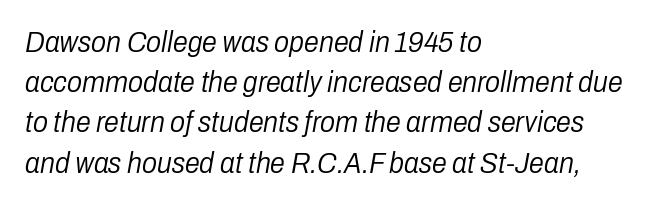
Is this a fixed-width face? No — the glyphs have proportional, varying widths. The strokes are not fattened; the text isn't bold. Line spacing here is normal. The rendering anchors every line to the left-hand side. The area under the type is left untouched.
